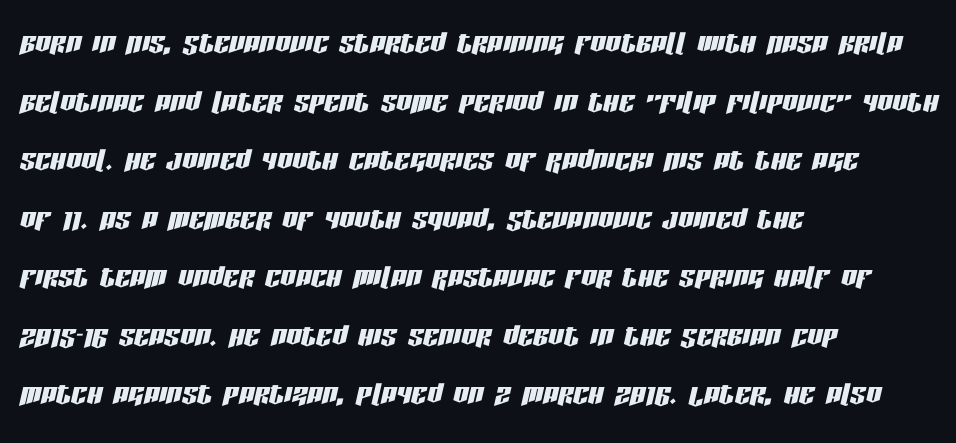
Q: Is the text italic (slanted)? A: Yes, it leans right by about 13 degrees.
Q: Is the text underlined? A: No.
Q: How is the paragraph aligned? A: Left-aligned.
Q: Is the spacing between letters normal or unusually wide? A: Normal.
Q: Is the spacing between lines tight, normal or loose? A: Normal.
Q: Width (condensed, normal, or wide)? A: Condensed.
Q: Stroke contrast? A: Low.
Q: x-height? A: Large.
Q: Monospaced? A: No.
